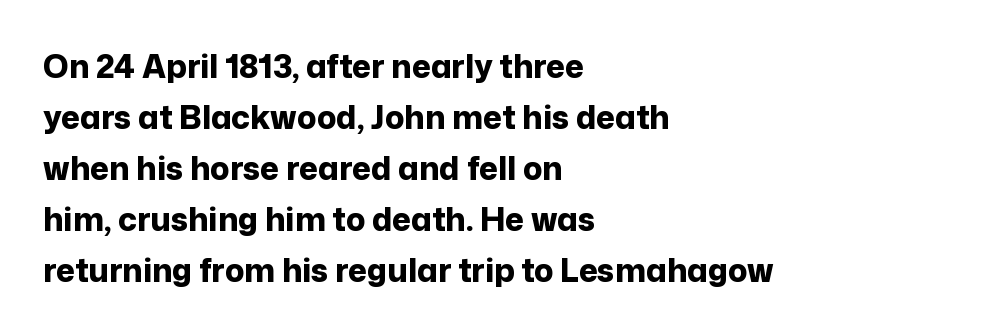
Each new line begins a customary step beneath the previous one. Serifs: no, the terminals of the letterforms are clean. Character widths vary here, with narrow letters taking less room than wide ones. Italic? Not at all — the glyphs are vertical.
